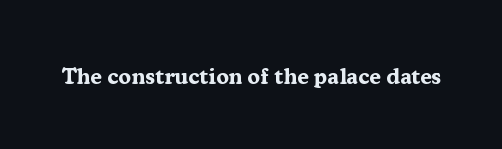
Q: Is the text bold? A: Yes.
Q: Is the text italic (slanted)? A: No, it is upright.
Q: Is the text underlined? A: No.
Q: Is the spacing between letters normal or unusually wide? A: Normal.
